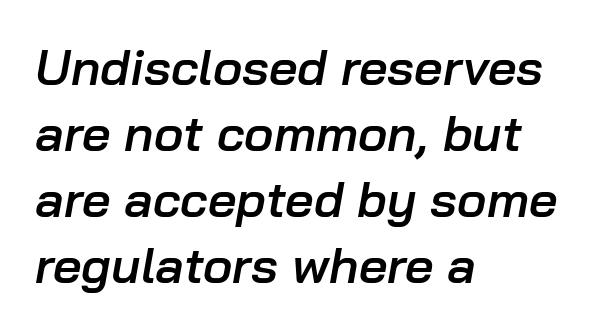
Nothing unusual about the tracking: characters are spaced as the font intends. Posture: slanted. The face used here is proportionally spaced, like ordinary book or web type. The letters are semibold — heavier than regular but short of a full bold.
